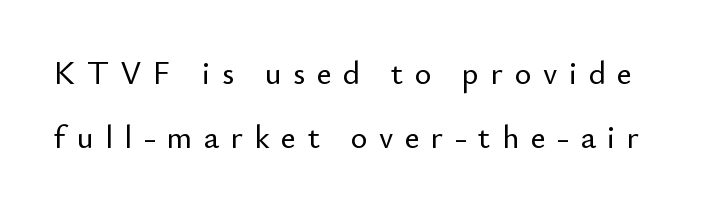
{"serif": "no", "italic": "no", "width": "normal", "stroke_contrast": "low", "x_height": "small", "monospaced": "no", "underline": "no", "line_spacing": "loose", "line_spacing_ratio": 1.99, "letter_spacing": "wide", "letter_spacing_em": 0.36, "glyph_px": 32}
